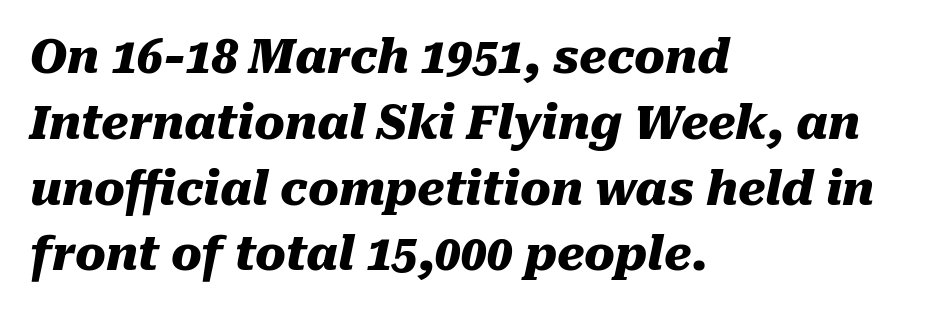
Letter spacing: default. Spacing verdict: proportional, widths tailored to each character. Notice how descenders clear the ascenders below comfortably — that's standard leading. The zone under the glyphs is completely vacant. The typography opts for an oblique posture over an upright one.
